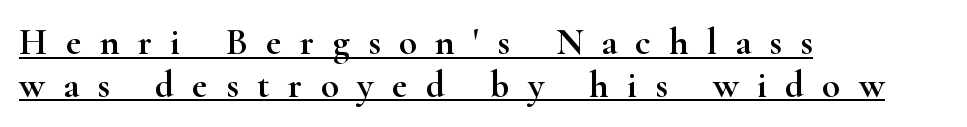
The image shows 37 px wide serif type, upright; set left-aligned, tight line spacing (1.15x), unusually wide letter spacing (+0.5 em), underlined; high stroke contrast and a small x-height.
